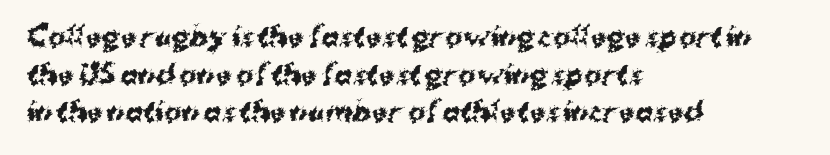
Q: Is the text bold? A: Yes.
Q: Is the text italic (slanted)? A: Yes.
Q: Is the text underlined? A: No.
Q: How is the paragraph aligned? A: Left-aligned.
Q: Is the spacing between letters normal or unusually wide? A: Normal.
Q: Is the spacing between lines tight, normal or loose? A: Normal.
